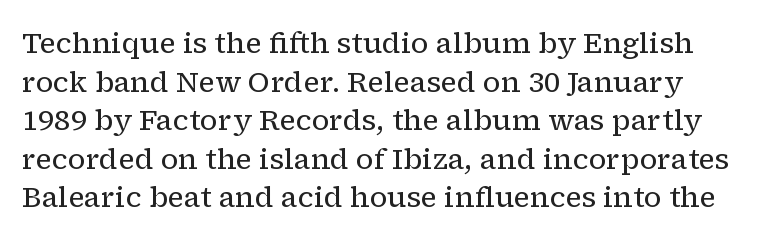
No heavy texture on the line: the type isn't bold. Regarding serifs, this sample has them. Every stem runs plumb, perpendicular to the baseline. Think of a printed novel: that variable character pitch is what you see here.
